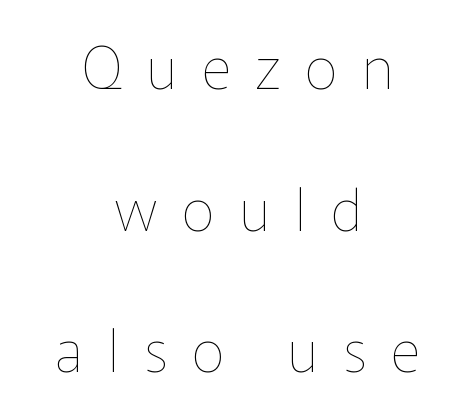
Q: Is the text bold? A: No.
Q: Is the text italic (slanted)? A: No, it is upright.
Q: Is the text underlined? A: No.
Q: How is the paragraph aligned? A: Centered.
Q: Is the spacing between letters normal or unusually wide? A: Unusually wide.
Q: Is the spacing between lines tight, normal or loose? A: Loose.
Q: Width (condensed, normal, or wide)? A: Normal.
Q: Stroke contrast? A: Low.
Q: x-height? A: Medium.
Q: Monospaced? A: No.
